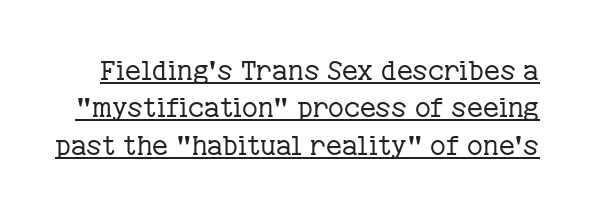
Nope, not italic — everything's standing straight. No letter is thick-stroked: the sample isn't bold. Does extra space separate the letters? No, they use regular spacing. The rows are spaced the way most documents space them. A typographer would call this underscored text.
